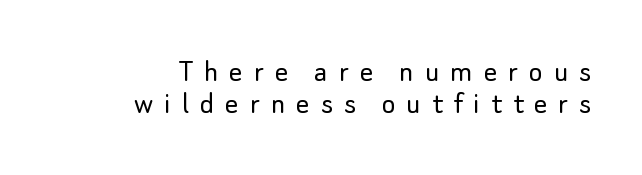
Q: Is the text bold? A: No.
Q: Is the text italic (slanted)? A: No, it is upright.
Q: Is the typeface a serif or a sans-serif typeface? A: Sans-serif.
Q: Is the text underlined? A: No.
Q: How is the paragraph aligned? A: Right-aligned.
Q: Is the spacing between letters normal or unusually wide? A: Unusually wide.
Q: Is the spacing between lines tight, normal or loose? A: Tight.
Q: Width (condensed, normal, or wide)? A: Normal.
Q: Stroke contrast? A: Low.
Q: x-height? A: Small.
Q: Monospaced? A: No.
